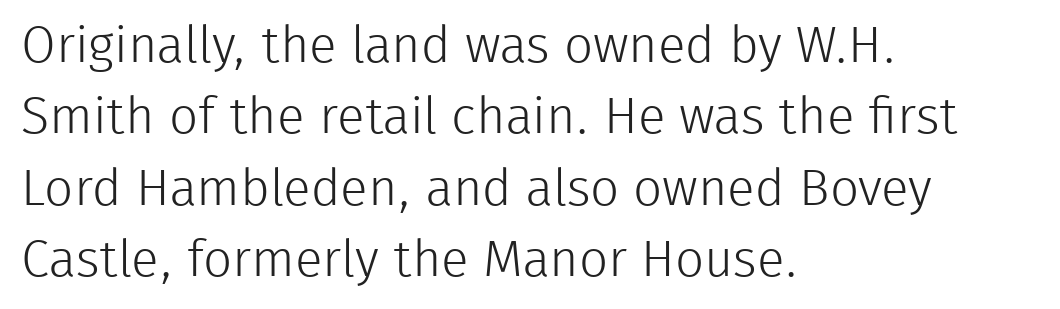
The image shows 51 px light sans-serif type, upright; set left-aligned, normal line spacing (1.4x), normal letter spacing, not underlined; low stroke contrast and a medium x-height.
